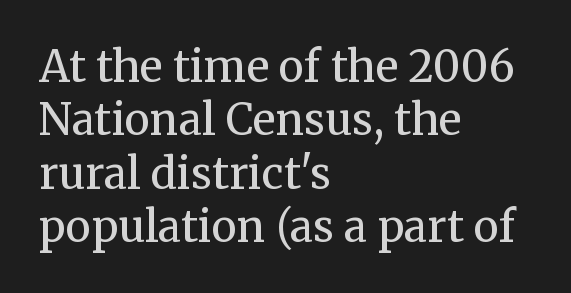
The image shows 43 px regular-weight serif type, upright; set left-aligned, line spacing 1.24x, normal letter spacing, not underlined; medium stroke contrast and a medium x-height.
